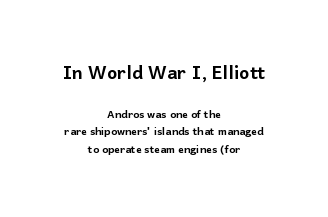
The typography opts for an upright posture over an oblique one. Evenly set lines give the paragraph a standard silhouette. The rendering positions every line midway between the sides. You could call the tracking neutral — neither tight nor loose. This layout puts the oversized block above and the modest block below.
